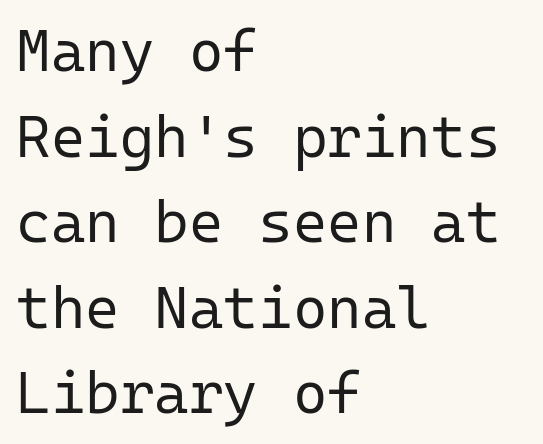
{"serif": "no", "italic": "no", "bold": "no", "weight": "regular", "width": "normal", "stroke_contrast": "low", "x_height": "medium", "monospaced": "yes", "underline": "no", "align": "left", "line_spacing": "normal", "line_spacing_ratio": 1.45, "letter_spacing": "normal", "letter_spacing_em": 0.0, "glyph_px": 59}
